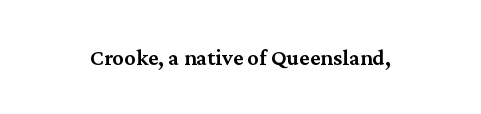
Q: Is the text bold? A: Semi-bold.
Q: Is the text italic (slanted)? A: No, it is upright.
Q: Is the text underlined? A: No.
Q: Is the spacing between letters normal or unusually wide? A: Normal.
